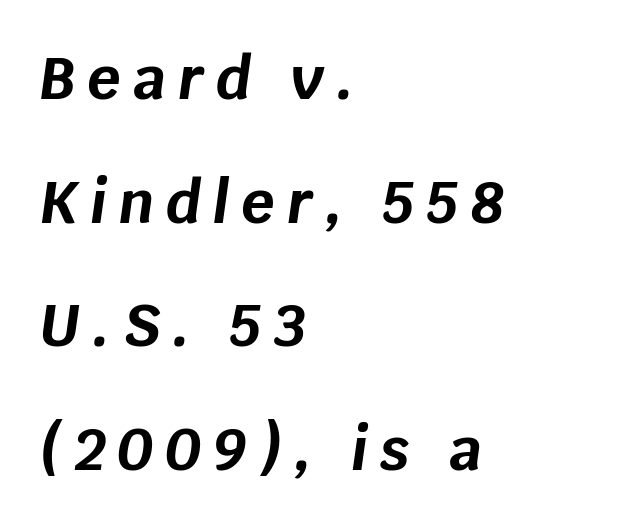
Someone cranked the tracking dial way up on this one. Weight check: bold — yes, fully. Do the characters align in a grid? No, the font is proportional. Notice how the passage keeps a crisp vertical edge on the left only.
